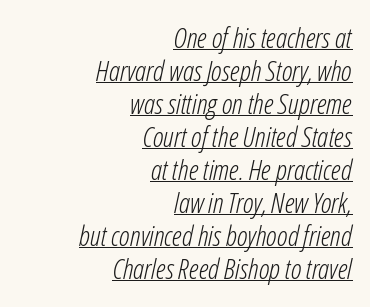
Q: Is the text bold? A: No.
Q: Is the text italic (slanted)? A: Yes, it leans right by about 12 degrees.
Q: Is the text underlined? A: Yes.
Q: How is the paragraph aligned? A: Right-aligned.
Q: Is the spacing between letters normal or unusually wide? A: Normal.
Q: Width (condensed, normal, or wide)? A: Condensed.
Q: Stroke contrast? A: Low.
Q: x-height? A: Medium.
Q: Monospaced? A: No.
